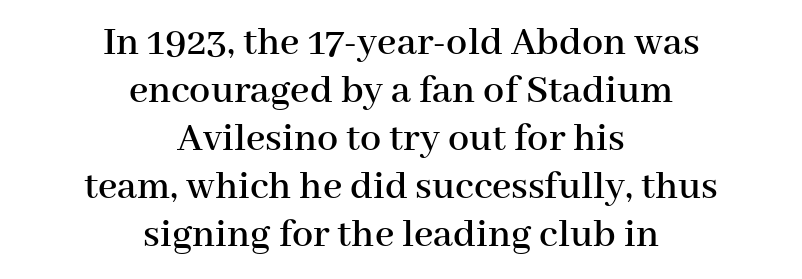
{"serif": "yes", "italic": "no", "width": "normal", "stroke_contrast": "high", "x_height": "medium", "monospaced": "no", "underline": "no", "align": "center", "line_spacing": "tight", "line_spacing_ratio": 1.14, "letter_spacing": "normal", "letter_spacing_em": 0.0, "glyph_px": 42}
